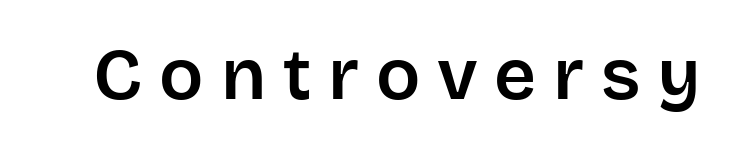
You can tell it's not italic because the verticals are truly vertical. Observe the absence of serifs on each vertical stroke in this sample. Is this a fixed-width face? No — the glyphs have proportional, varying widths. Just letters on the line, the space beneath them empty. The tracking reads as deliberately expanded to a designer's eye.
